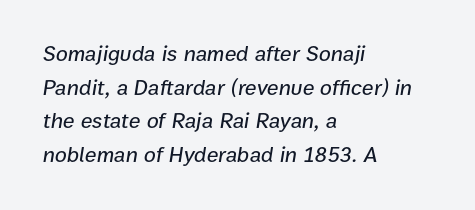
Each new line begins a customary step beneath the previous one. Has an underline been added? It has not. Style check: oblique. The rendering keeps characters at their native spacing. Teacher's note: observe the even left margin — that is flush-left alignment.
